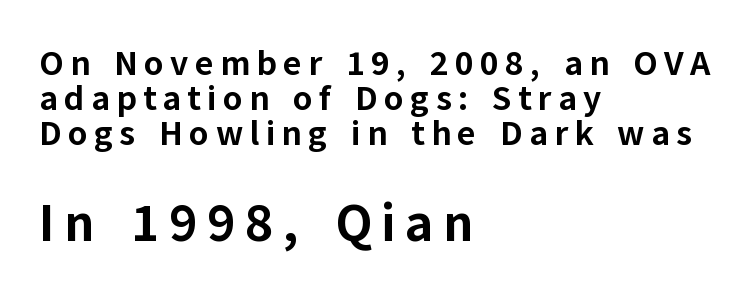
{"serif": "no", "italic": "no", "bold": "yes", "weight": "bold", "width": "normal", "stroke_contrast": "low", "x_height": "medium", "monospaced": "no", "underline": "no", "align": "left", "line_spacing": "tight", "line_spacing_ratio": 1.0, "larger_block": "second", "size_ratio": 1.51, "glyph_px": 53}
